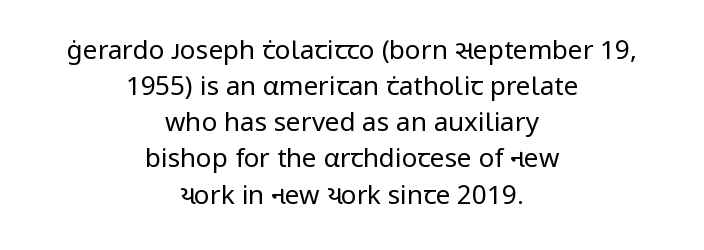
The image shows 26 px text type, upright; set centered, normal line spacing (1.39x), normal letter spacing, not underlined.
